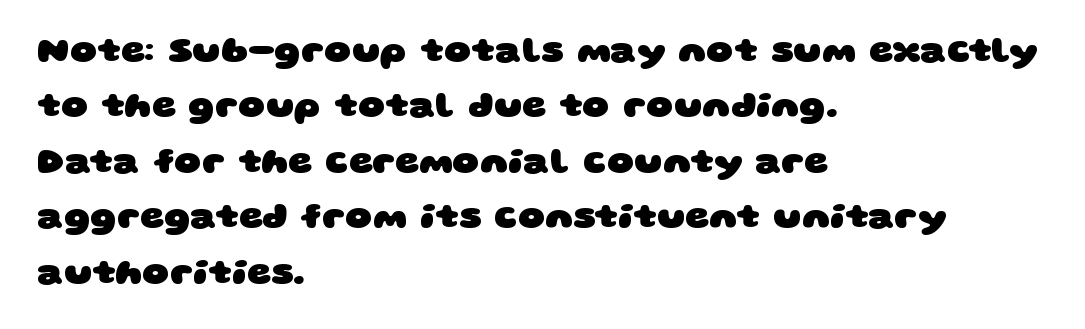
The image shows 37 px heavy, wide sans-serif type; set left-aligned, normal line spacing (1.5x), normal letter spacing, not underlined; low stroke contrast and a large x-height.
